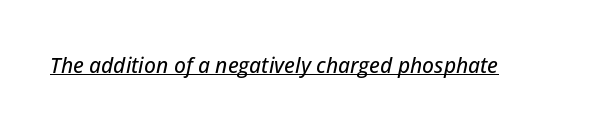
The image shows 21 px text type, italic (leaning right); set normal letter spacing, underlined.
